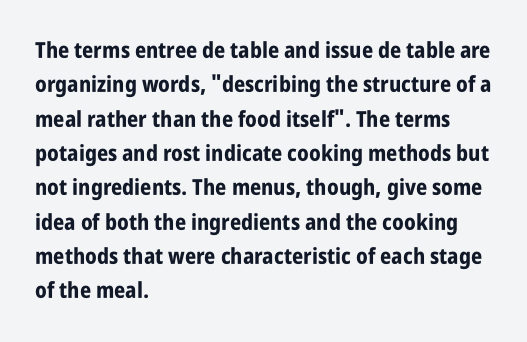
The image shows 22 px bold type, upright; set left-aligned, normal line spacing (1.56x), normal letter spacing, not underlined.
